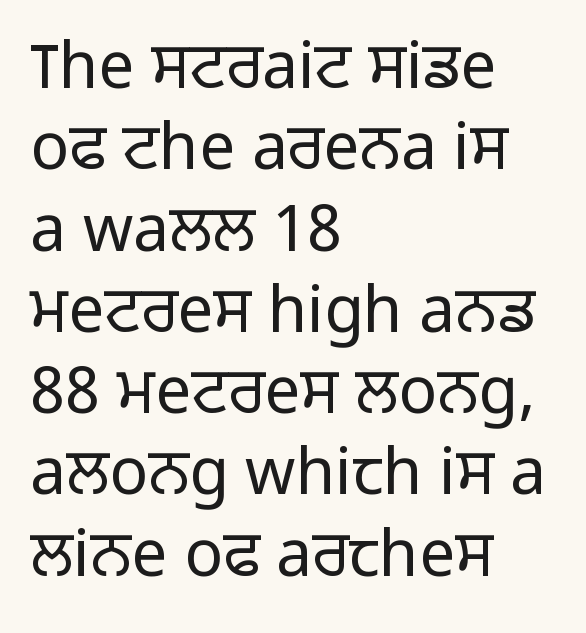
The letters stand upright; this is a roman face. The block of text has a typical density, with ordinary space between rows. Bold? No — there's no thickening of the strokes. Observe the absence of serifs on each vertical stroke in this sample. Clear beneath every line of the passage. The letterforms sit shoulder to shoulder at normal distance.
